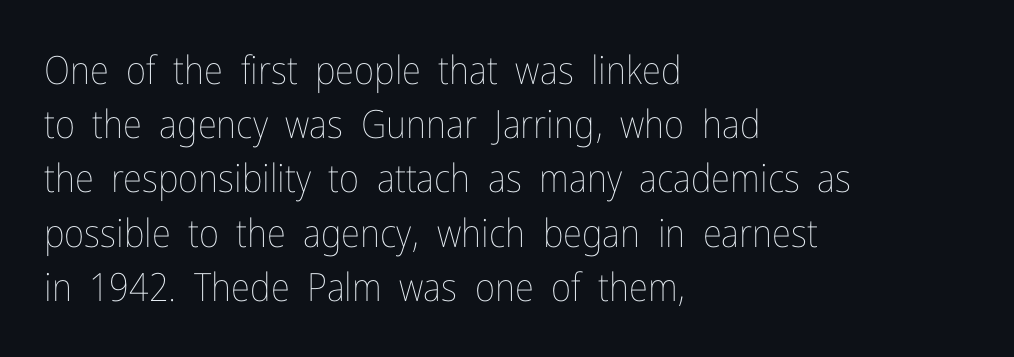
Caption: standard tracking, unaltered. These lines are set flush left with a ragged right edge. Is this a fixed-width face? No — the glyphs have proportional, varying widths. Every character sits straight up, as roman type does. Caption: face not bold, strokes unweighted. Nobody drew a line under any word here.
